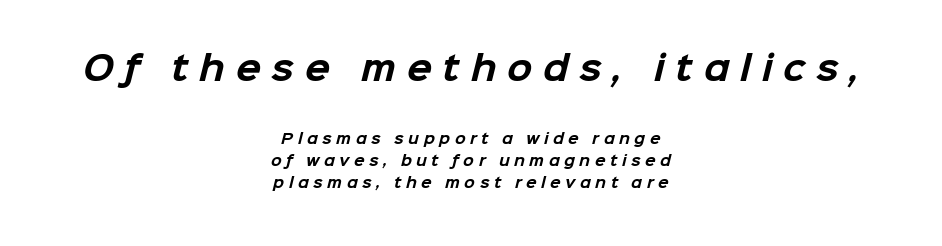
Its strokes are broad and dark, the hallmark of bold type. The passage is arranged like a title page — every line centered. The tracking reads as deliberately expanded to a designer's eye. Regarding leading, the lines here are spaced in the standard way.
